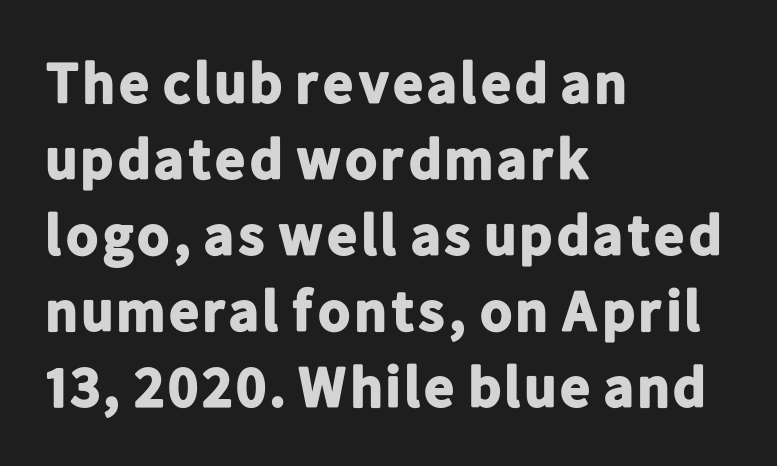
Q: Is the text bold? A: Yes.
Q: Is the text italic (slanted)? A: No, it is upright.
Q: Is the typeface a serif or a sans-serif typeface? A: Sans-serif.
Q: Is the text underlined? A: No.
Q: How is the paragraph aligned? A: Left-aligned.
Q: Is the spacing between letters normal or unusually wide? A: Normal.
Q: Is the spacing between lines tight, normal or loose? A: Normal.
Q: Width (condensed, normal, or wide)? A: Normal.
Q: Stroke contrast? A: Low.
Q: x-height? A: Medium.
Q: Monospaced? A: No.
